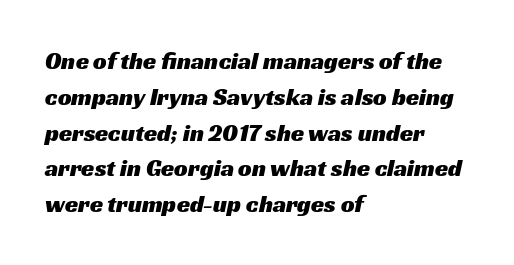
Check the space under the baseline: it is left empty. Successive baselines arrive at the customary interval. No extra tracking has been applied to these lines. The paragraph has a hard left edge and a soft right edge.
